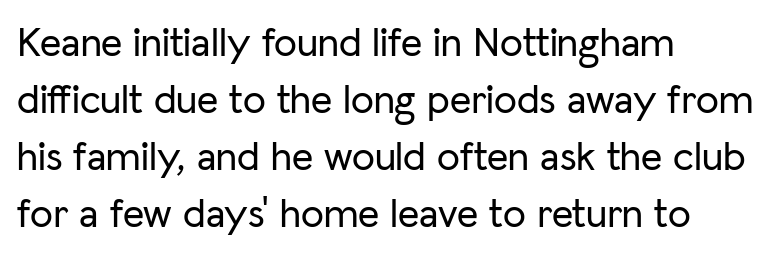
{"serif": "no", "italic": "no", "width": "normal", "stroke_contrast": "low", "x_height": "medium", "monospaced": "no", "underline": "no", "align": "left", "line_spacing": "normal", "line_spacing_ratio": 1.39, "letter_spacing": "normal", "letter_spacing_em": 0.0, "glyph_px": 41}
